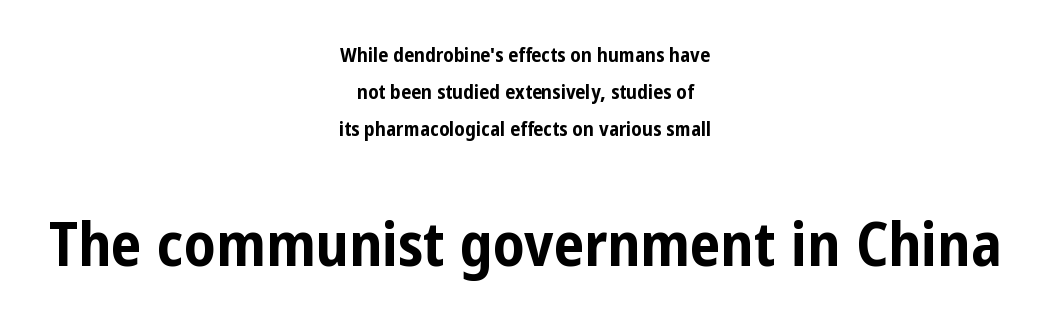
Q: Is the text bold? A: Yes.
Q: Is the text italic (slanted)? A: No, it is upright.
Q: Is the typeface a serif or a sans-serif typeface? A: Sans-serif.
Q: Is the text underlined? A: No.
Q: How is the paragraph aligned? A: Centered.
Q: Is the spacing between letters normal or unusually wide? A: Normal.
Q: Which block of text is set in a larger size, the first (top) or the second (bottom)? A: The second (bottom) one.
Q: Width (condensed, normal, or wide)? A: Condensed.
Q: Stroke contrast? A: Low.
Q: x-height? A: Medium.
Q: Monospaced? A: No.
